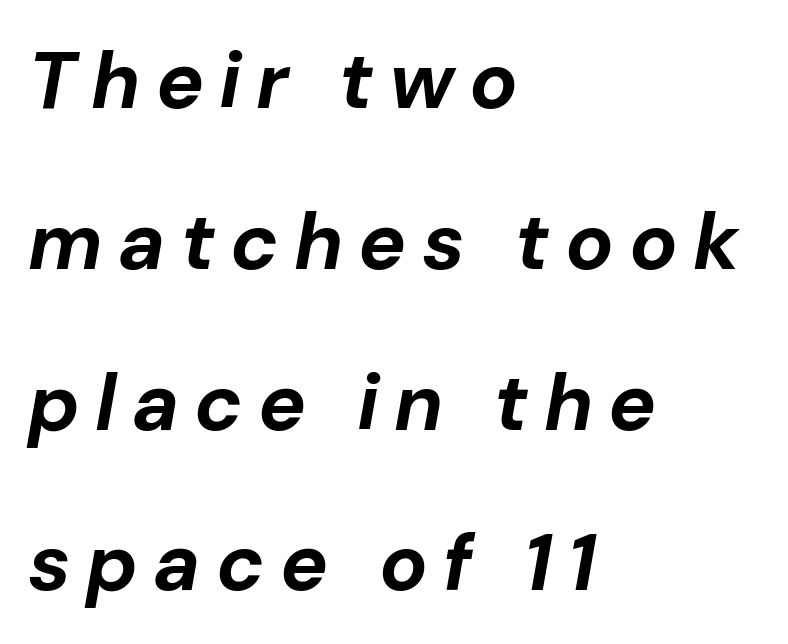
The image shows 80 px bold type, italic (leaning right); set left-aligned, loose line spacing (2.01x), not underlined; low stroke contrast and a medium x-height.
